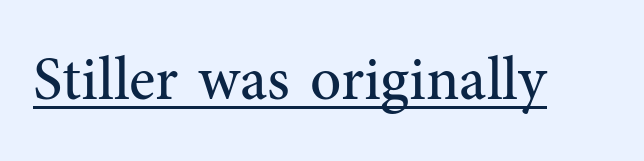
Q: Is the text bold? A: No.
Q: Is the text italic (slanted)? A: No, it is upright.
Q: Is the typeface a serif or a sans-serif typeface? A: Serif.
Q: Is the text underlined? A: Yes.
Q: Is the spacing between letters normal or unusually wide? A: Normal.
Q: Width (condensed, normal, or wide)? A: Normal.
Q: Stroke contrast? A: Medium.
Q: x-height? A: Medium.
Q: Monospaced? A: No.
